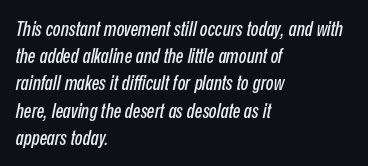
The face used here has a pronounced slope to its letters. Standard letterfit; no display-style spreading of the glyphs. Typeset ragged right — the left edge is the straight one. Whoever set this chose a conventional vertical rhythm.
